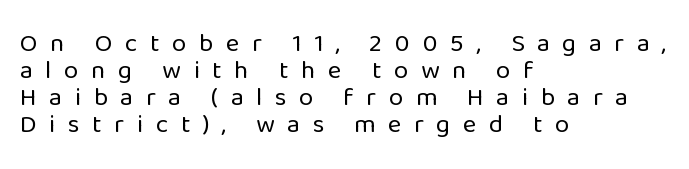
{"italic": "no", "bold": "no", "underline": "no", "align": "left", "line_spacing": "tight", "line_spacing_ratio": 1.04, "letter_spacing": "wide", "letter_spacing_em": 0.48, "glyph_px": 26}
